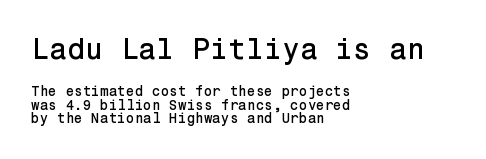
{"serif": "no", "italic": "no", "width": "normal", "stroke_contrast": "low", "x_height": "medium", "underline": "no", "align": "left", "line_spacing": "tight", "line_spacing_ratio": 0.97, "letter_spacing": "normal", "letter_spacing_em": 0.0, "larger_block": "first", "size_ratio": 2.07, "glyph_px": 29}
